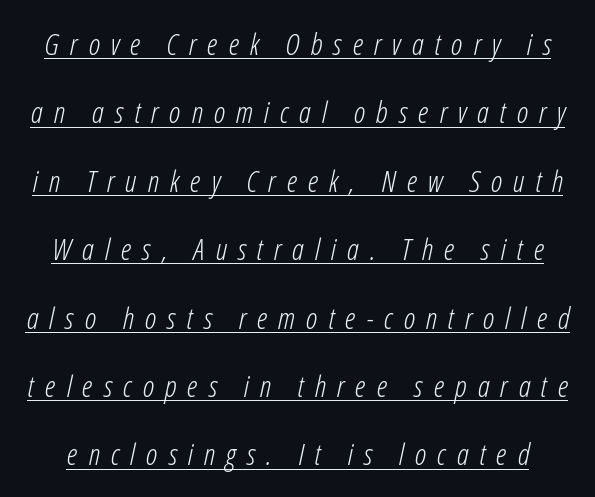
Is the type slanted? Yes — the strokes lean at a clear angle. The string is rendered with underlining switched on. This sample trades compactness for vertical openness between lines. Proportional: the letters do not fall into vertical columns. Substantial extra tracking has been applied to these lines. Is the type heavy? It reads as light-to-regular instead.
